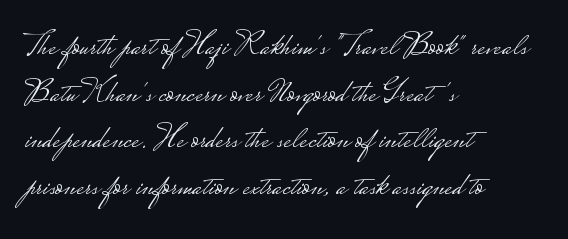
Nope, no serifs anywhere on these letters. Is the stroke heavy? The answer is a plain regular-or-lighter. Compared with typical body copy, the letter spacing here is the same. Leading: standard.
